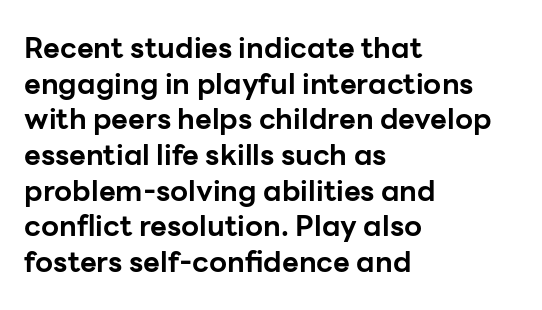
{"serif": "no", "italic": "no", "bold": "yes", "weight": "bold", "width": "normal", "stroke_contrast": "low", "x_height": "medium", "monospaced": "no", "underline": "no", "align": "left", "line_spacing_ratio": 1.23, "letter_spacing": "normal", "letter_spacing_em": 0.0, "glyph_px": 29}
